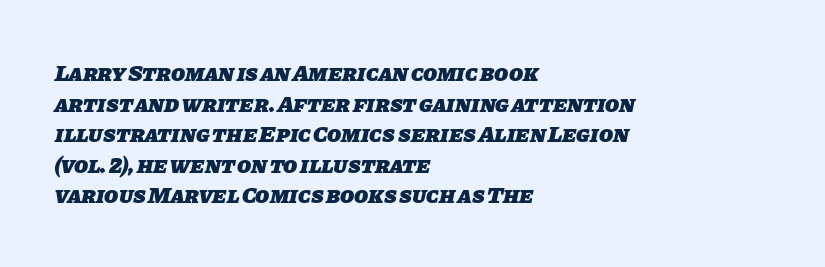
Q: Is the text bold? A: Yes.
Q: Is the text underlined? A: No.
Q: How is the paragraph aligned? A: Left-aligned.
Q: Is the spacing between letters normal or unusually wide? A: Normal.
Q: Is the spacing between lines tight, normal or loose? A: Normal.
